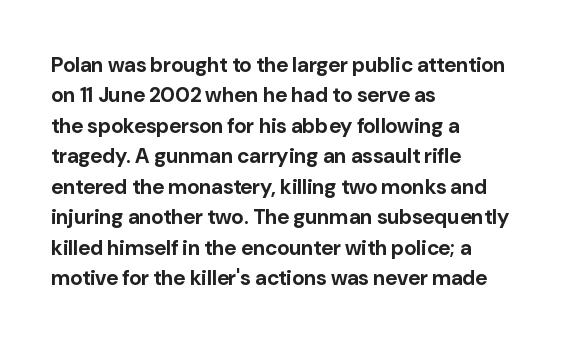
The image shows 21 px bold type, upright; set left-aligned, normal line spacing (1.45x), normal letter spacing, not underlined.
